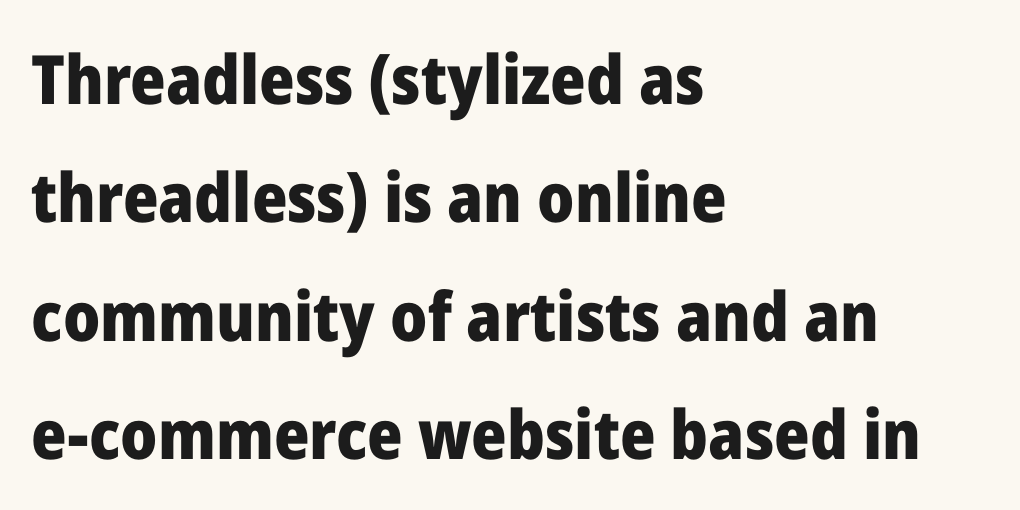
Q: Is the text bold? A: Yes.
Q: Is the text italic (slanted)? A: No, it is upright.
Q: Is the typeface a serif or a sans-serif typeface? A: Sans-serif.
Q: Is the text underlined? A: No.
Q: How is the paragraph aligned? A: Left-aligned.
Q: Is the spacing between letters normal or unusually wide? A: Normal.
Q: Width (condensed, normal, or wide)? A: Normal.
Q: Stroke contrast? A: Low.
Q: x-height? A: Medium.
Q: Monospaced? A: No.
